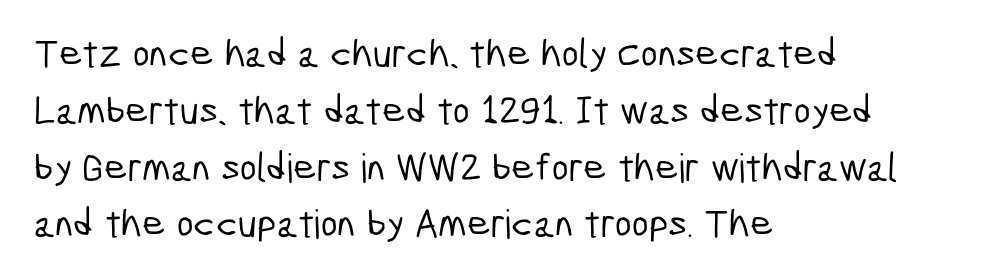
The image shows 40 px condensed sans-serif type; set left-aligned, normal line spacing (1.42x), normal letter spacing, not underlined; low stroke contrast and a medium x-height.
